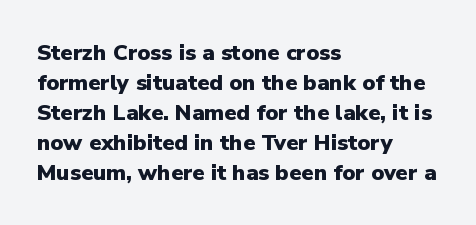
Q: Is the text bold? A: Yes.
Q: Is the text italic (slanted)? A: No, it is upright.
Q: Is the text underlined? A: No.
Q: How is the paragraph aligned? A: Left-aligned.
Q: Is the spacing between letters normal or unusually wide? A: Normal.
Q: Is the spacing between lines tight, normal or loose? A: Normal.
